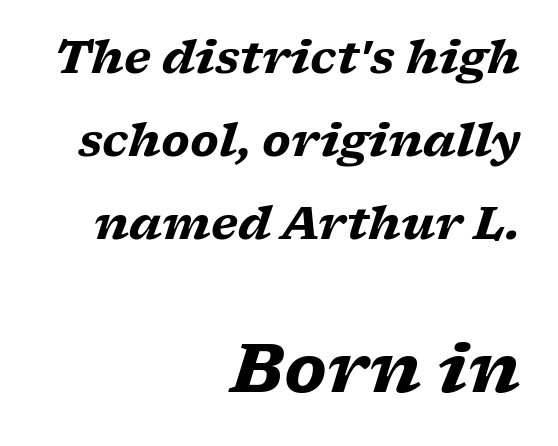
{"serif": "yes", "italic": "yes", "lean": "right", "slant_degrees": 17, "bold": "yes", "weight": "heavy", "width": "wide", "stroke_contrast": "low", "x_height": "medium", "monospaced": "no", "underline": "no", "align": "right", "line_spacing_ratio": 1.84, "letter_spacing": "normal", "letter_spacing_em": 0.0, "larger_block": "second", "size_ratio": 1.49, "glyph_px": 67}
